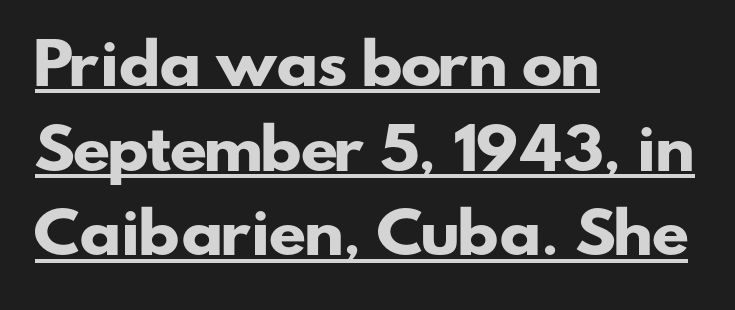
Q: Is the text bold? A: Yes.
Q: Is the typeface a serif or a sans-serif typeface? A: Sans-serif.
Q: Is the text underlined? A: Yes.
Q: How is the paragraph aligned? A: Left-aligned.
Q: Is the spacing between letters normal or unusually wide? A: Normal.
Q: Is the spacing between lines tight, normal or loose? A: Normal.
Q: Width (condensed, normal, or wide)? A: Wide.
Q: Stroke contrast? A: Low.
Q: x-height? A: Small.
Q: Monospaced? A: No.
